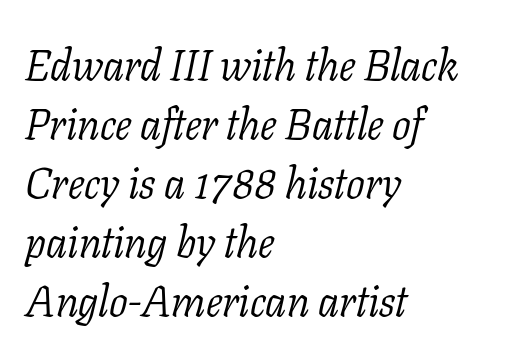
The image shows 44 px light serif type, italic (leaning right); set left-aligned, normal line spacing (1.34x), normal letter spacing, not underlined; low stroke contrast and a medium x-height.
